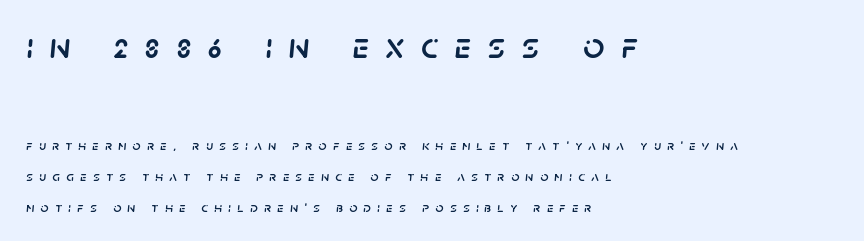
Q: Is the text italic (slanted)? A: Yes, it leans right by about 5 degrees.
Q: Is the text underlined? A: No.
Q: How is the paragraph aligned? A: Left-aligned.
Q: Is the spacing between letters normal or unusually wide? A: Unusually wide.
Q: Is the spacing between lines tight, normal or loose? A: Loose.
Q: Which block of text is set in a larger size, the first (top) or the second (bottom)? A: The first (top) one.
Q: Width (condensed, normal, or wide)? A: Normal.
Q: Stroke contrast? A: Low.
Q: x-height? A: Large.
Q: Monospaced? A: No.
